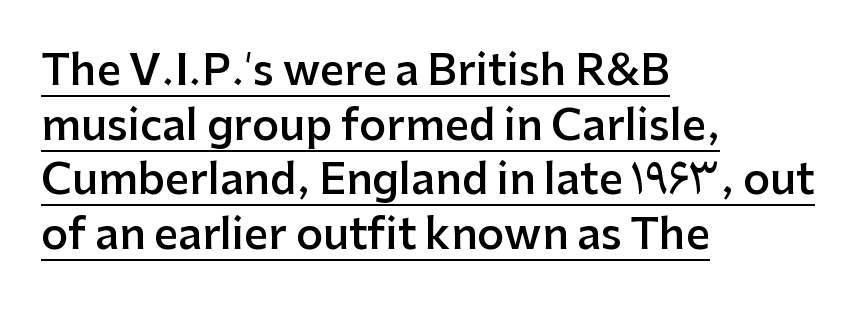
Each line of the rendering has a horizontal stroke beneath the glyphs. Does the lettering tilt? It doesn't — this is upright. Which margin do the lines hug? The left one — the right edge is uneven. The rows are spaced the way most documents space them.
